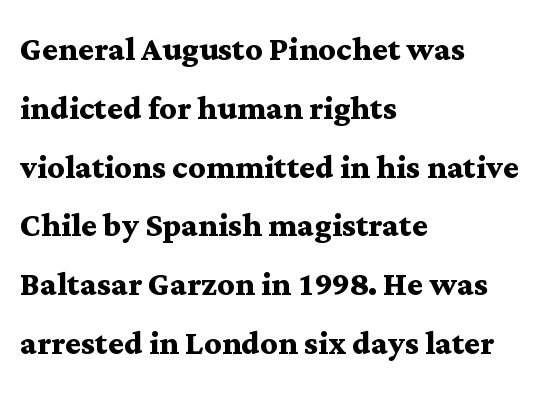
The image shows 42 px semibold, wide serif type, upright; set left-aligned, normal line spacing (1.4x), normal letter spacing, not underlined; medium stroke contrast and a medium x-height.
